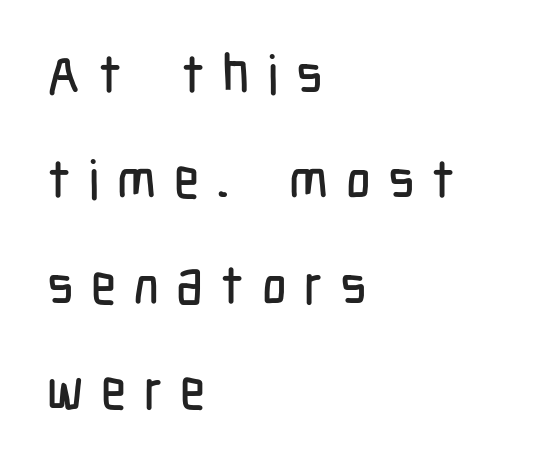
{"serif": "no", "italic": "no", "width": "condensed", "stroke_contrast": "low", "x_height": "medium", "monospaced": "no", "underline": "no", "align": "left", "line_spacing": "loose", "line_spacing_ratio": 1.95, "letter_spacing": "wide", "letter_spacing_em": 0.32, "glyph_px": 54}
